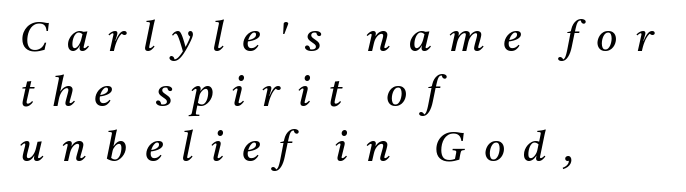
Q: Is the text bold? A: No.
Q: Is the text italic (slanted)? A: Yes, it leans right by about 11 degrees.
Q: Is the typeface a serif or a sans-serif typeface? A: Serif.
Q: Is the text underlined? A: No.
Q: How is the paragraph aligned? A: Left-aligned.
Q: Is the spacing between letters normal or unusually wide? A: Unusually wide.
Q: Is the spacing between lines tight, normal or loose? A: Normal.
Q: Width (condensed, normal, or wide)? A: Normal.
Q: Stroke contrast? A: Medium.
Q: x-height? A: Medium.
Q: Monospaced? A: No.
